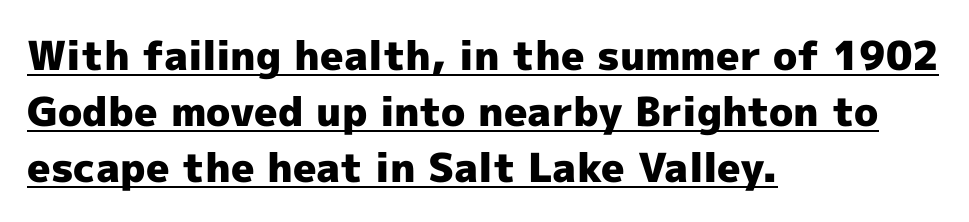
Q: Is the text bold? A: Yes.
Q: Is the text italic (slanted)? A: No, it is upright.
Q: Is the typeface a serif or a sans-serif typeface? A: Sans-serif.
Q: Is the text underlined? A: Yes.
Q: How is the paragraph aligned? A: Left-aligned.
Q: Is the spacing between letters normal or unusually wide? A: Normal.
Q: Is the spacing between lines tight, normal or loose? A: Normal.
Q: Width (condensed, normal, or wide)? A: Normal.
Q: x-height? A: Medium.
Q: Monospaced? A: No.
